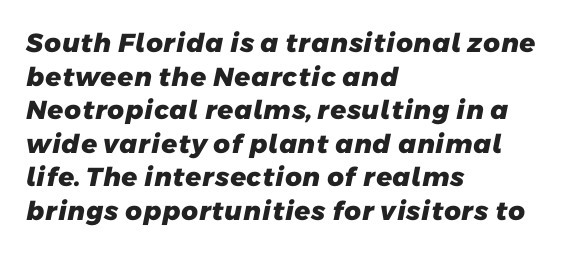
{"bold": "yes", "underline": "no", "align": "left", "line_spacing": "normal", "line_spacing_ratio": 1.29, "letter_spacing": "normal", "letter_spacing_em": 0.0, "glyph_px": 26}
